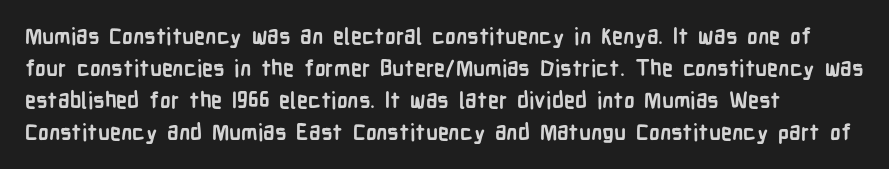
The image shows 22 px bold type, upright; set normal line spacing (1.45x), normal letter spacing, not underlined.
